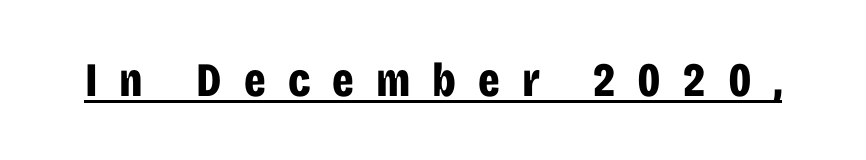
{"serif": "no", "italic": "no", "bold": "yes", "weight": "bold", "width": "condensed", "stroke_contrast": "low", "x_height": "large", "monospaced": "no", "underline": "yes", "letter_spacing": "wide", "letter_spacing_em": 0.46, "glyph_px": 48}
